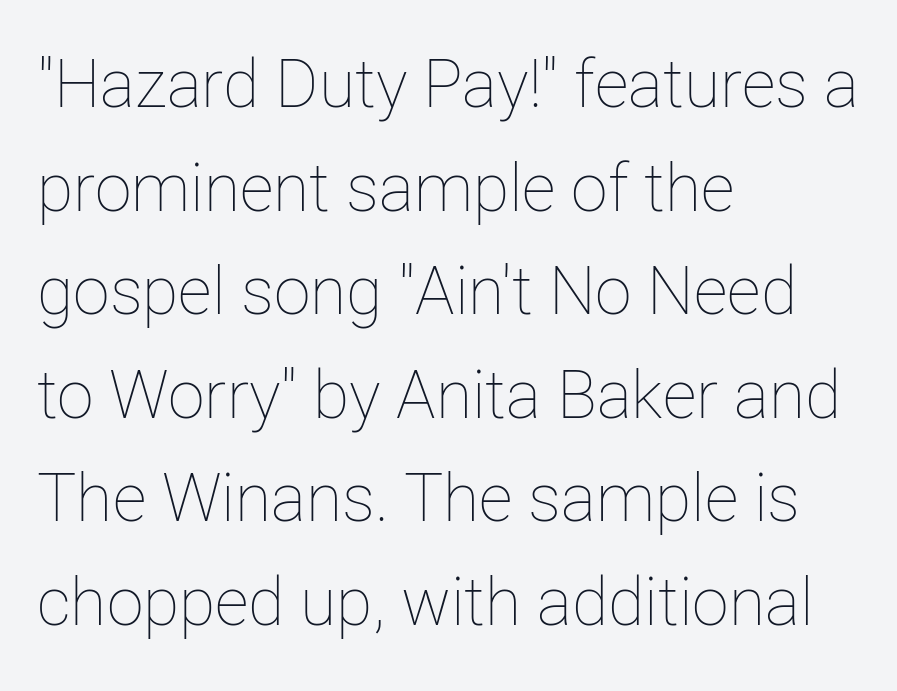
{"italic": "no", "bold": "no", "weight": "thin", "width": "normal", "stroke_contrast": "low", "x_height": "medium", "monospaced": "no", "underline": "no", "align": "left", "line_spacing": "normal", "line_spacing_ratio": 1.57, "letter_spacing": "normal", "letter_spacing_em": 0.0, "glyph_px": 66}
